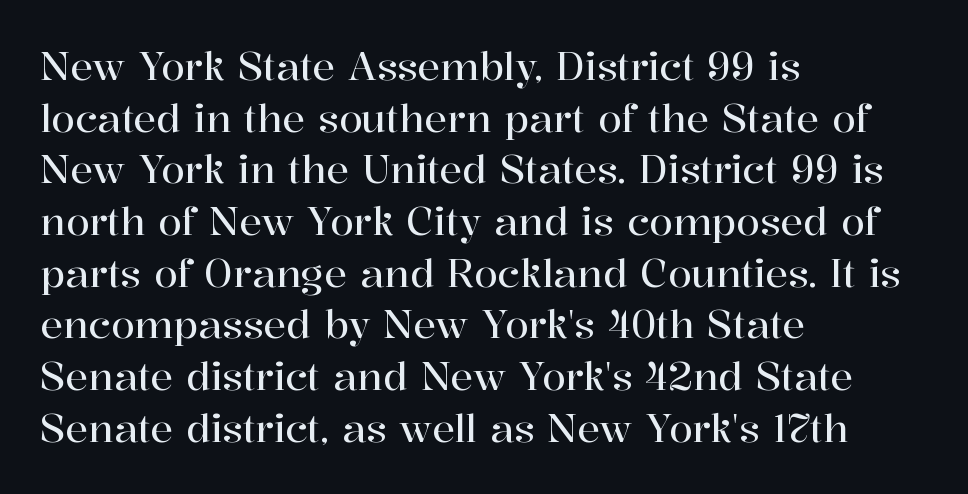
Is this a fixed-width face? No — the glyphs have proportional, varying widths. These lines keep a tight, regular rhythm from letter to letter. Visually the block forms a straight wall on the left and a jagged coastline on the right. The string is rendered with underlining switched off. Honestly, the row spacing looks completely unremarkable.
